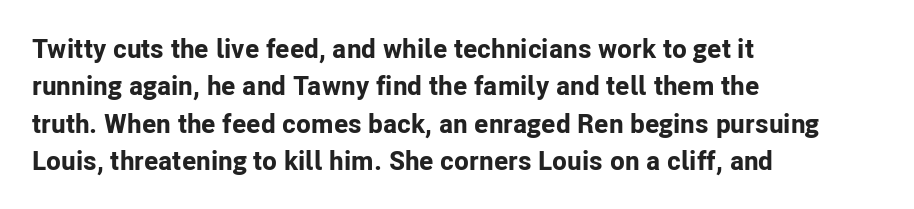
It's the straight-up-and-down kind of type. The lines are quadded left. Letter spacing: default. Rule under the text: the space is simply empty. The space between consecutive lines is moderate. Notice how thick the strokes are: this is what a full bold looks like.
